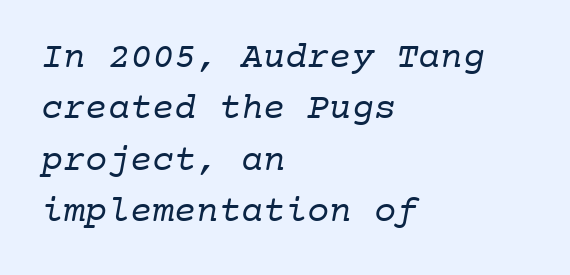
These lines sit exactly where default settings would place them. The typesetting does not lean heavy: it is not bold. Monospaced: the letters line up in strict vertical columns. The line texture is even and compact thanks to regular tracking. Nobody drew a line under any word here.
